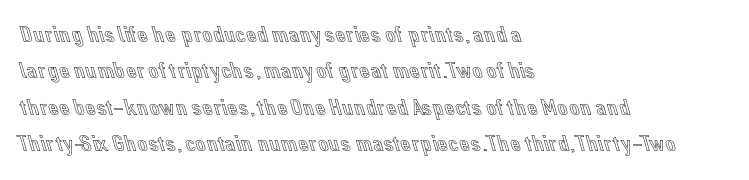
Honestly, the letter spacing is just normal — you wouldn't notice it. Short and long lines alike share a common starting point at left. Any mark beneath the type? The region is blank. Interline gaps are of average width in this sample.
